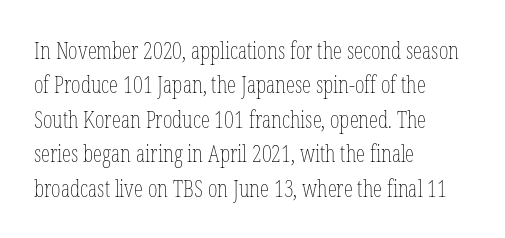
The image shows 23 px text type, upright; set left-aligned, normal line spacing (1.5x), normal letter spacing, not underlined.
